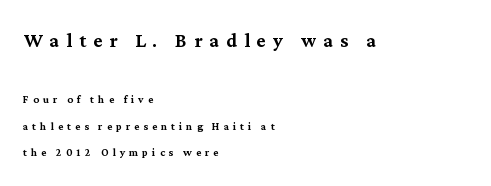
{"italic": "no", "underline": "no", "align": "left", "line_spacing_ratio": 1.86, "letter_spacing": "wide", "letter_spacing_em": 0.28, "larger_block": "first", "size_ratio": 1.79, "glyph_px": 25}
